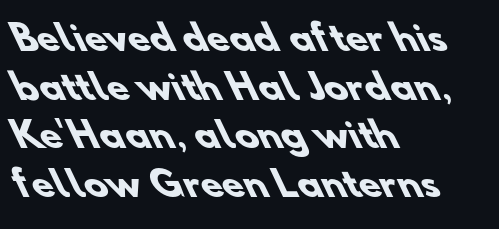
The image shows 35 px heavy sans-serif type; set left-aligned, normal line spacing (1.39x), normal letter spacing, not underlined; low stroke contrast and a small x-height.
